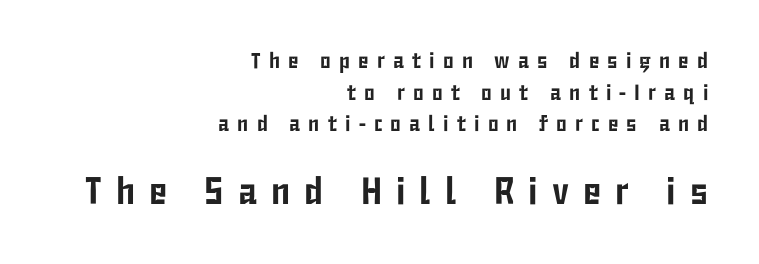
The image shows 38 px condensed sans-serif type, upright; set right-aligned, normal line spacing (1.44x), unusually wide letter spacing (+0.37 em), not underlined; the second (bottom) block is 1.73x larger; low stroke contrast and a medium x-height.
